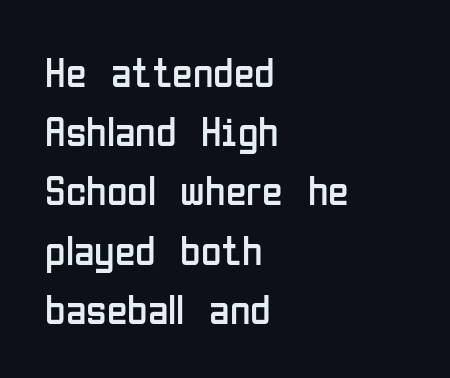
{"serif": "no", "italic": "no", "bold": "no", "weight": "regular", "width": "condensed", "stroke_contrast": "low", "x_height": "medium", "monospaced": "no", "underline": "no", "align": "left", "line_spacing": "normal", "line_spacing_ratio": 1.41, "letter_spacing": "normal", "letter_spacing_em": 0.0, "glyph_px": 42}
